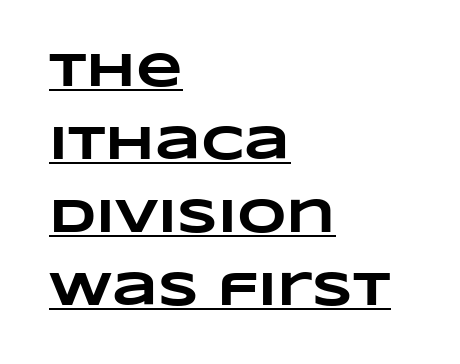
The horizontal fit of the characters is conventional and even. The sample has been set heavy, in full bold. This sample is left-justified, so line endings fall wherever the words run out. You can see a thin bar hugging the bottom of the glyphs.
